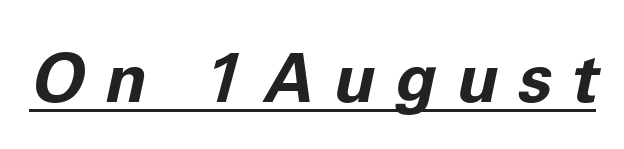
Q: Is the text bold? A: Yes.
Q: Is the text italic (slanted)? A: Yes, it leans right by about 11 degrees.
Q: Is the text underlined? A: Yes.
Q: Is the spacing between letters normal or unusually wide? A: Unusually wide.
Q: Width (condensed, normal, or wide)? A: Normal.
Q: Stroke contrast? A: Low.
Q: x-height? A: Medium.
Q: Monospaced? A: No.
